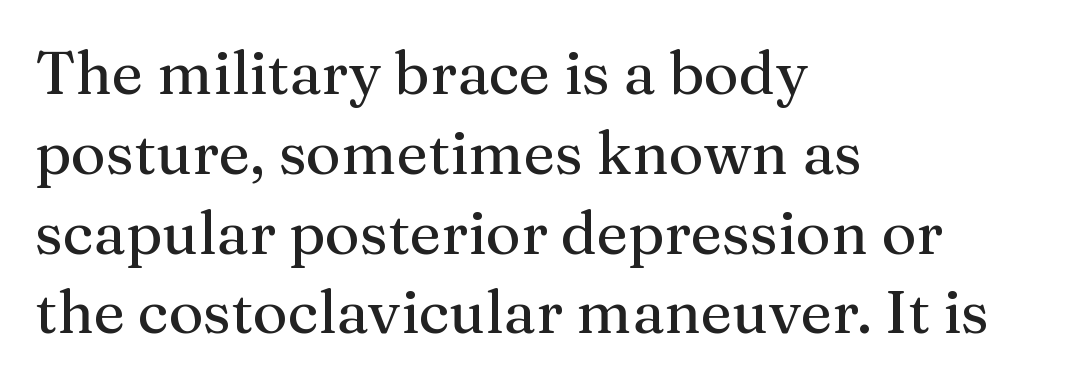
{"serif": "yes", "italic": "no", "width": "normal", "stroke_contrast": "medium", "x_height": "medium", "monospaced": "no", "underline": "no", "align": "left", "line_spacing": "normal", "line_spacing_ratio": 1.33, "letter_spacing": "normal", "letter_spacing_em": 0.0, "glyph_px": 60}
